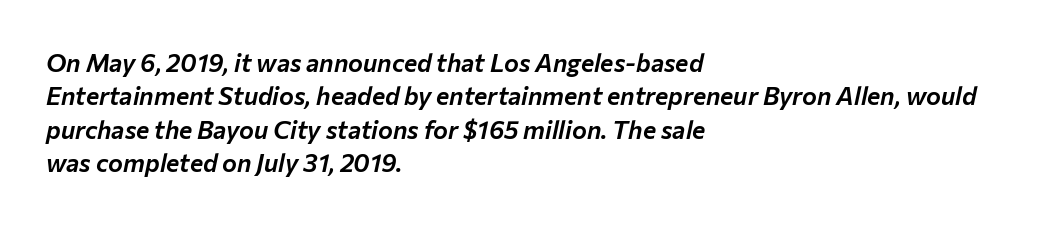
Q: Is the text italic (slanted)? A: Yes, it leans right by about 12 degrees.
Q: Is the text underlined? A: No.
Q: How is the paragraph aligned? A: Left-aligned.
Q: Is the spacing between letters normal or unusually wide? A: Normal.
Q: Is the spacing between lines tight, normal or loose? A: Normal.
